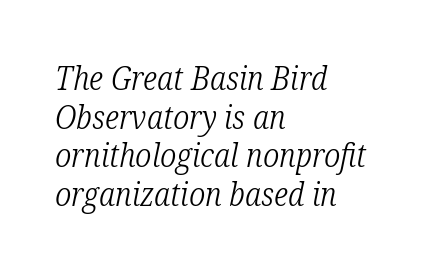
The image shows 32 px light, condensed serif type, italic (leaning right); set left-aligned, line spacing 1.21x, normal letter spacing, not underlined; low stroke contrast and a medium x-height.
